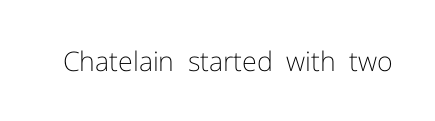
Q: Is the text bold? A: No.
Q: Is the text italic (slanted)? A: No, it is upright.
Q: Is the text underlined? A: No.
Q: Is the spacing between letters normal or unusually wide? A: Normal.
